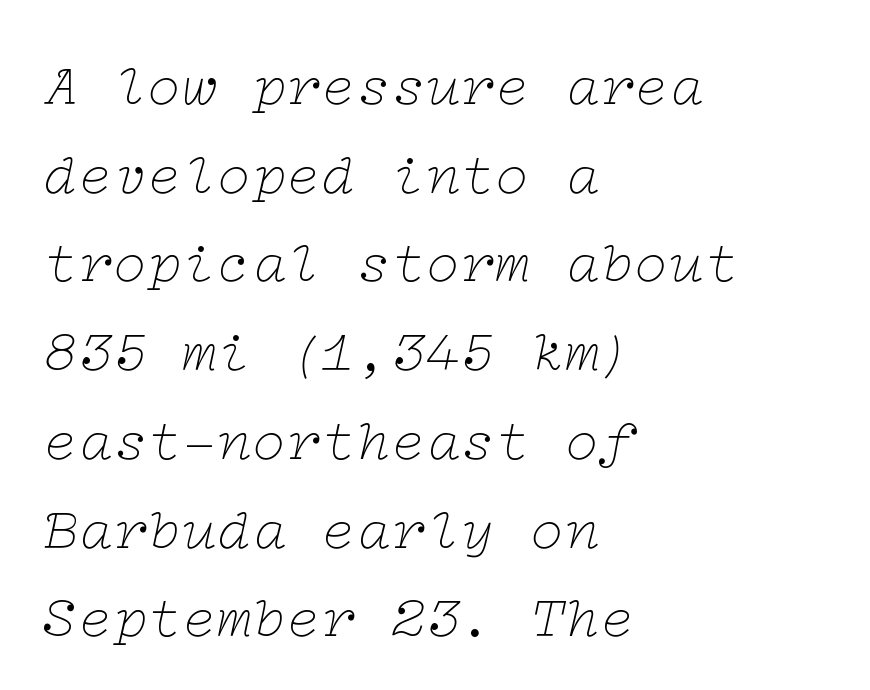
Q: Is the text bold? A: No.
Q: Is the text italic (slanted)? A: Yes, it leans right by about 12 degrees.
Q: Is the typeface a serif or a sans-serif typeface? A: Serif.
Q: Is the text underlined? A: No.
Q: How is the paragraph aligned? A: Left-aligned.
Q: Is the spacing between letters normal or unusually wide? A: Normal.
Q: Is the spacing between lines tight, normal or loose? A: Normal.
Q: Width (condensed, normal, or wide)? A: Wide.
Q: Stroke contrast? A: Low.
Q: x-height? A: Medium.
